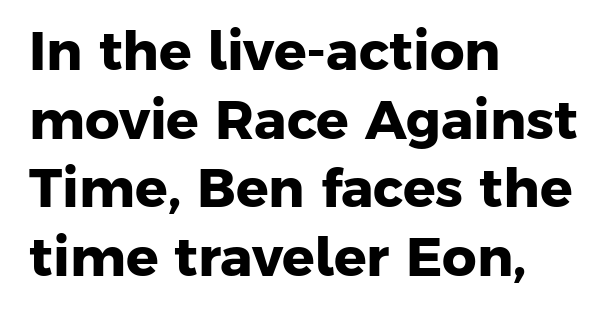
{"serif": "no", "bold": "yes", "weight": "heavy", "width": "normal", "stroke_contrast": "low", "x_height": "medium", "monospaced": "no", "underline": "no", "align": "left", "line_spacing": "normal", "line_spacing_ratio": 1.27, "letter_spacing": "normal", "letter_spacing_em": 0.0, "glyph_px": 54}
